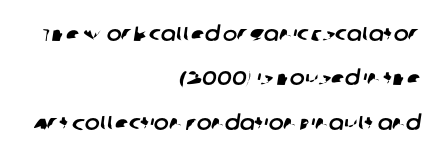
Q: Is the text underlined? A: No.
Q: How is the paragraph aligned? A: Right-aligned.
Q: Is the spacing between letters normal or unusually wide? A: Normal.
Q: Is the spacing between lines tight, normal or loose? A: Loose.
